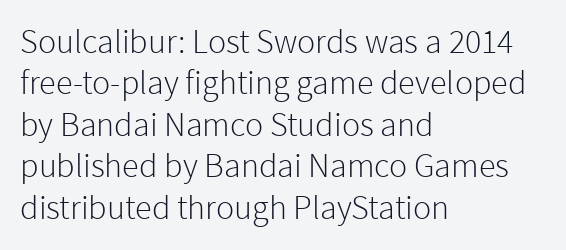
The image shows 34 px light sans-serif type, upright; set left-aligned, line spacing 1.22x, normal letter spacing, not underlined; low stroke contrast and a medium x-height.
